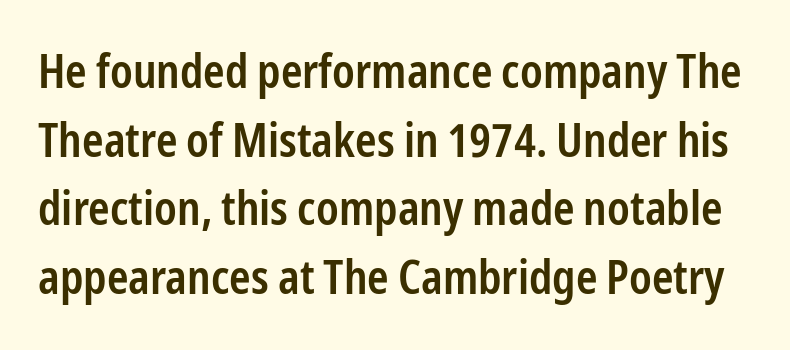
The image shows 46 px semibold, condensed sans-serif type, upright; set normal line spacing (1.49x), normal letter spacing, not underlined; low stroke contrast and a medium x-height.
